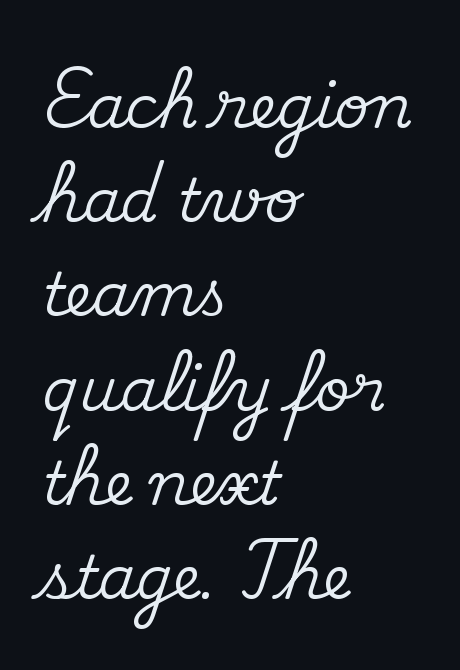
The image shows 60 px serif type; set left-aligned, normal line spacing (1.57x), normal letter spacing, not underlined; medium stroke contrast and a small x-height.
